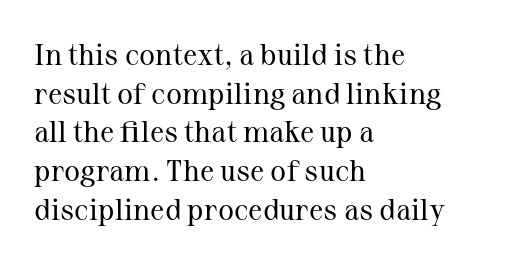
The image shows 30 px regular-weight serif type, upright; set left-aligned, normal line spacing (1.29x), normal letter spacing, not underlined; medium stroke contrast and a medium x-height.
